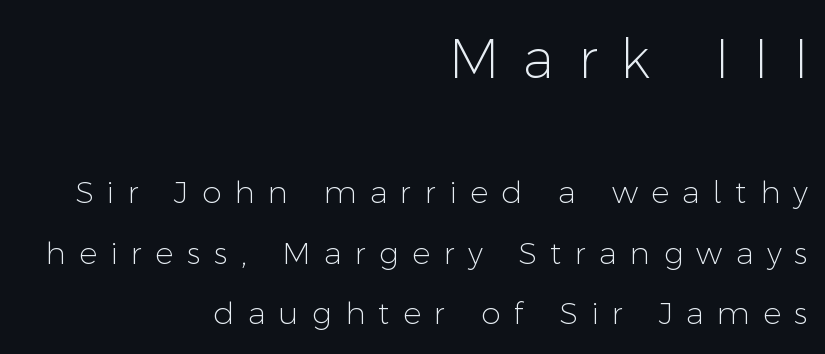
The image shows 55 px light sans-serif type, upright; set right-aligned, loose line spacing (1.96x), unusually wide letter spacing (+0.43 em), not underlined; the first (top) block is 1.77x larger; low stroke contrast and a medium x-height.
